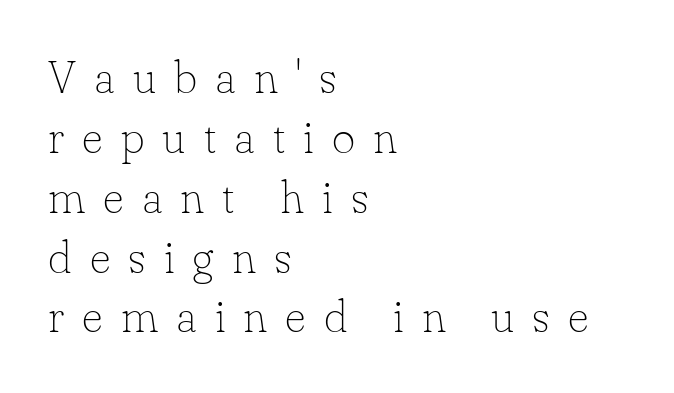
Q: Is the text bold? A: No.
Q: Is the text italic (slanted)? A: No, it is upright.
Q: Is the typeface a serif or a sans-serif typeface? A: Serif.
Q: Is the text underlined? A: No.
Q: How is the paragraph aligned? A: Left-aligned.
Q: Is the spacing between letters normal or unusually wide? A: Unusually wide.
Q: Is the spacing between lines tight, normal or loose? A: Normal.
Q: Width (condensed, normal, or wide)? A: Normal.
Q: Stroke contrast? A: Low.
Q: x-height? A: Small.
Q: Monospaced? A: No.
